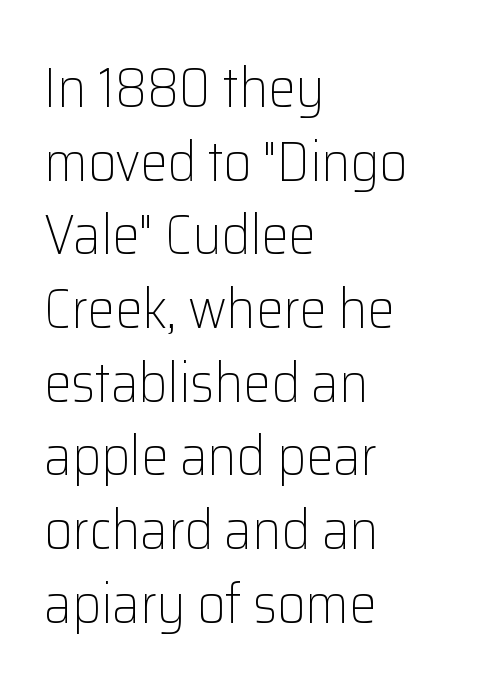
How are the letters spaced? Ordinarily, with no added tracking. Designer's note — italics off, roman on. The typeface has the unassuming heft of standard copy or less. Leading matches the norm, producing a regular column. Plain, unruled lines of type.
